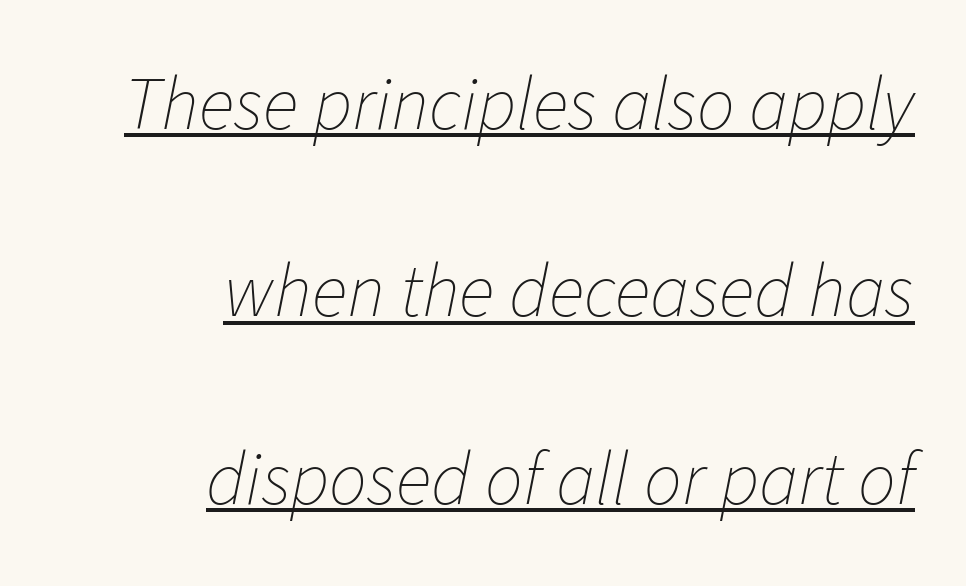
{"italic": "yes", "lean": "right", "slant_degrees": 11, "bold": "no", "weight": "thin", "width": "normal", "stroke_contrast": "low", "x_height": "medium", "monospaced": "no", "underline": "yes", "align": "right", "line_spacing": "loose", "line_spacing_ratio": 2.5, "letter_spacing": "normal", "letter_spacing_em": 0.0, "glyph_px": 75}
